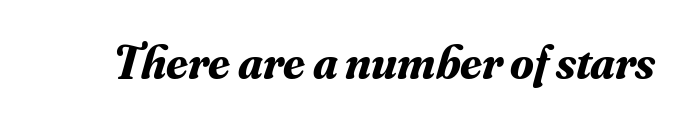
{"serif": "yes", "italic": "yes", "lean": "right", "slant_degrees": 16, "bold": "yes", "weight": "bold", "width": "normal", "stroke_contrast": "medium", "x_height": "small", "monospaced": "no", "underline": "no", "letter_spacing": "normal", "letter_spacing_em": 0.0, "glyph_px": 48}
